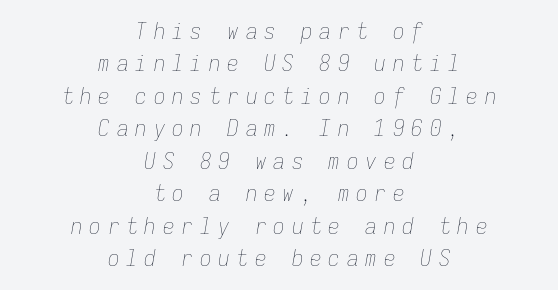
If you measured baseline to baseline, you'd find a middling distance. Would a proofreader flag this as italicized? Yes. No extra ink here — the face is not bold. Check under the words: just untouched page. These lines have a slow, spaced-out rhythm from letter to letter. The paragraph has two soft edges and a firm central axis.
